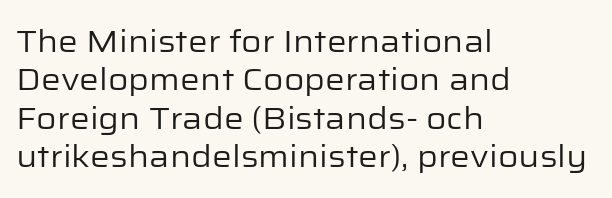
Q: Is the text bold? A: No.
Q: Is the text italic (slanted)? A: No, it is upright.
Q: Is the typeface a serif or a sans-serif typeface? A: Sans-serif.
Q: Is the text underlined? A: No.
Q: How is the paragraph aligned? A: Left-aligned.
Q: Is the spacing between letters normal or unusually wide? A: Normal.
Q: Width (condensed, normal, or wide)? A: Normal.
Q: Stroke contrast? A: Low.
Q: x-height? A: Medium.
Q: Monospaced? A: No.
